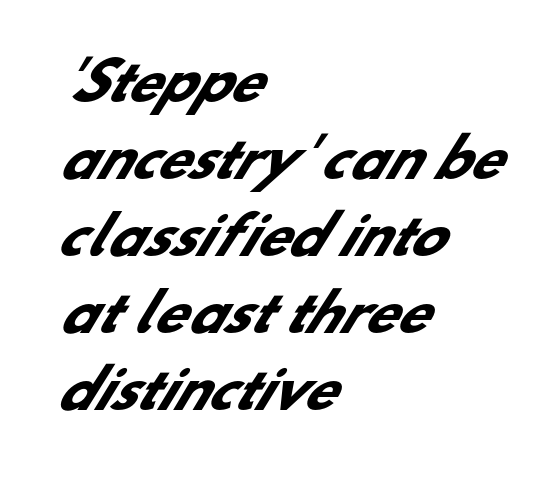
The image shows 52 px heavy sans-serif type; set left-aligned, normal line spacing (1.48x), normal letter spacing, not underlined; low stroke contrast and a small x-height.
